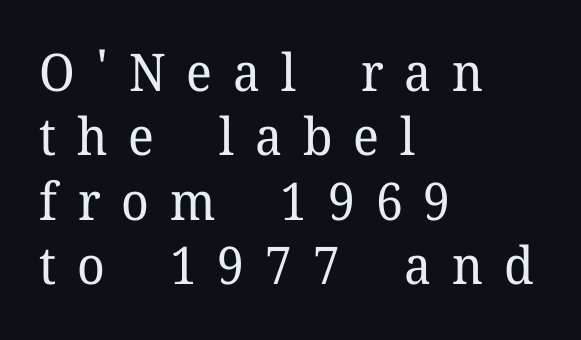
The image shows 52 px regular-weight serif type, upright; set left-aligned, line spacing 1.24x, unusually wide letter spacing (+0.4 em), not underlined; low stroke contrast and a medium x-height.
